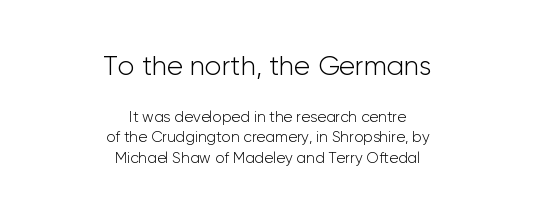
Note: larger setting up top, smaller setting below. The rendering positions every line midway between the sides. This rendering leaves character spacing at its baseline value. Quick note: interline space is typical. The font's upright variant was chosen for this text.
